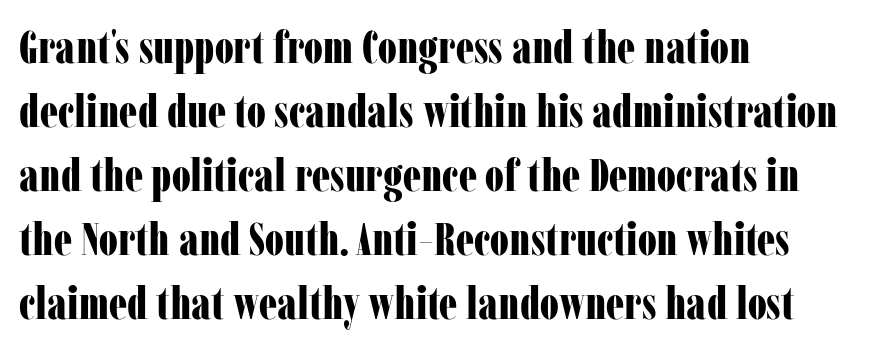
The image shows 46 px bold, condensed serif type, upright; set left-aligned, normal line spacing (1.39x), normal letter spacing, not underlined; low stroke contrast and a medium x-height.
